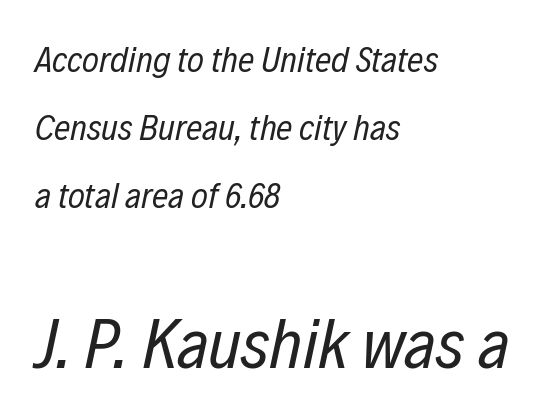
Character widths vary here, with narrow letters taking less room than wide ones. The string is rendered with underlining switched off. Every row of glyphs begins at an identical x-position on the left. Does extra space separate the letters? No, they use regular spacing. Look at the glyph heights: the lower group is clearly the bigger setting.
